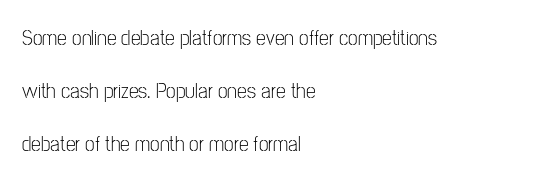
Visually the block forms a straight wall on the left and a jagged coastline on the right. Has an underline been added? It has not. No extra tracking has been applied to these lines. The cut favours lightness, reaching ordinary text weight at its darkest. A great deal of white space separates one row of letters from the next.
